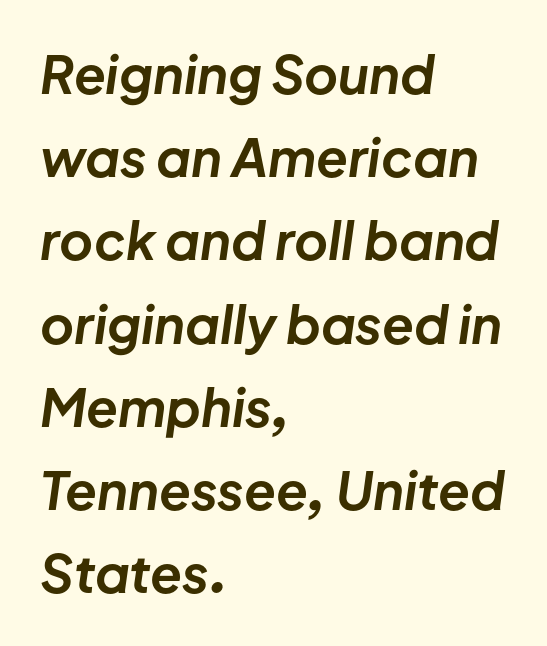
Q: Is the text bold? A: Yes.
Q: Is the text italic (slanted)? A: Yes, it leans right by about 8 degrees.
Q: Is the text underlined? A: No.
Q: How is the paragraph aligned? A: Left-aligned.
Q: Is the spacing between letters normal or unusually wide? A: Normal.
Q: Is the spacing between lines tight, normal or loose? A: Normal.
Q: Width (condensed, normal, or wide)? A: Normal.
Q: Stroke contrast? A: Low.
Q: x-height? A: Medium.
Q: Monospaced? A: No.
